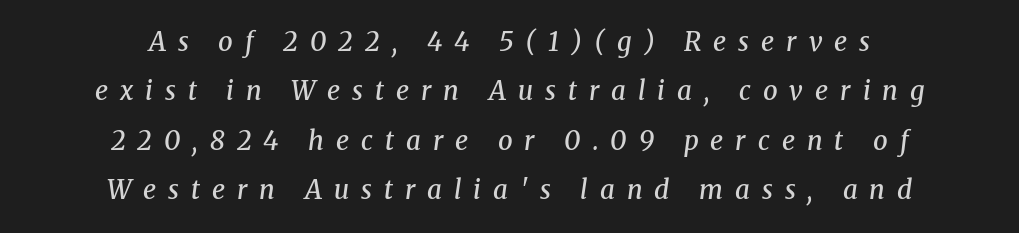
The image shows 26 px text type, italic (leaning right); set centered, loose line spacing (1.9x), unusually wide letter spacing (+0.46 em), not underlined.
